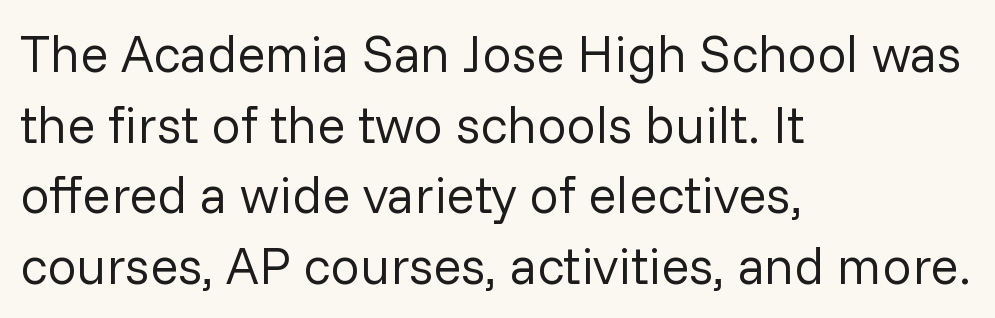
Q: Is the text bold? A: No.
Q: Is the text italic (slanted)? A: No, it is upright.
Q: Is the typeface a serif or a sans-serif typeface? A: Sans-serif.
Q: Is the text underlined? A: No.
Q: How is the paragraph aligned? A: Left-aligned.
Q: Is the spacing between letters normal or unusually wide? A: Normal.
Q: Is the spacing between lines tight, normal or loose? A: Normal.
Q: Width (condensed, normal, or wide)? A: Normal.
Q: Stroke contrast? A: Low.
Q: x-height? A: Medium.
Q: Monospaced? A: No.
